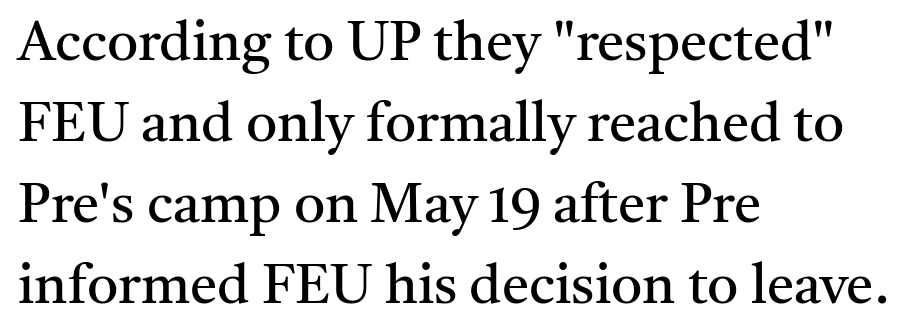
The image shows 55 px regular-weight serif type, upright; set left-aligned, normal line spacing (1.47x), normal letter spacing, not underlined; medium stroke contrast and a medium x-height.
